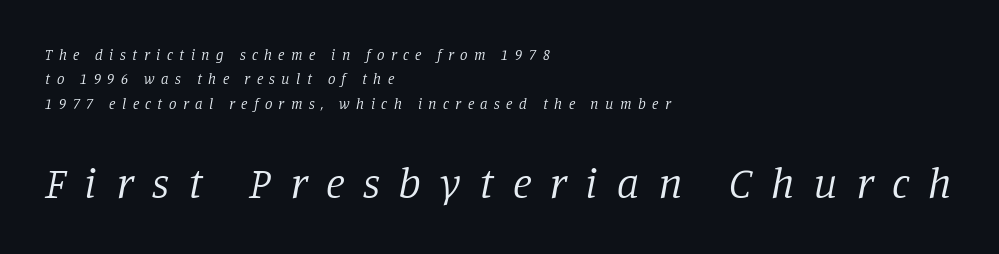
Q: Is the text bold? A: No.
Q: Is the text italic (slanted)? A: Yes, it leans right by about 11 degrees.
Q: Is the typeface a serif or a sans-serif typeface? A: Serif.
Q: Is the text underlined? A: No.
Q: How is the paragraph aligned? A: Left-aligned.
Q: Is the spacing between letters normal or unusually wide? A: Unusually wide.
Q: Is the spacing between lines tight, normal or loose? A: Normal.
Q: Which block of text is set in a larger size, the first (top) or the second (bottom)? A: The second (bottom) one.
Q: Width (condensed, normal, or wide)? A: Normal.
Q: Stroke contrast? A: Low.
Q: x-height? A: Large.
Q: Monospaced? A: No.
